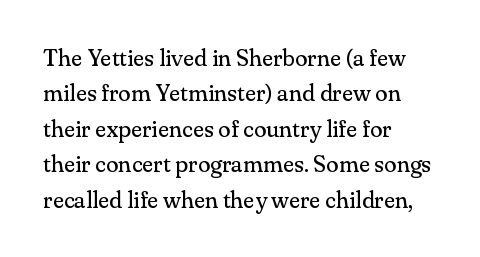
Q: Is the text bold? A: No.
Q: Is the text italic (slanted)? A: No, it is upright.
Q: Is the text underlined? A: No.
Q: How is the paragraph aligned? A: Left-aligned.
Q: Is the spacing between letters normal or unusually wide? A: Normal.
Q: Is the spacing between lines tight, normal or loose? A: Normal.
